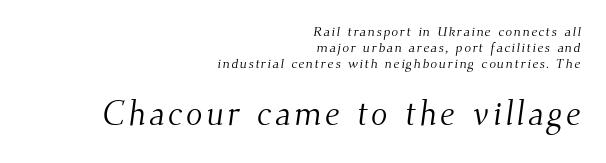
Spacing verdict: proportional, widths tailored to each character. The font family rendered here belongs to the serif group. Size hierarchy here favors the trailing block over the leading one. Stems and bowls with no extra thickness — not bold. Typeset ragged left — the right edge is the straight one.
